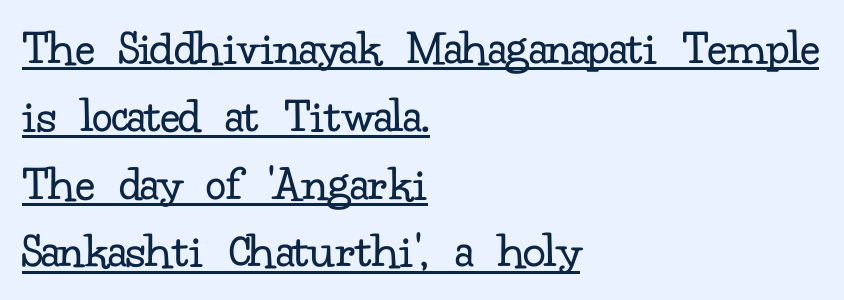
{"serif": "yes", "italic": "no", "bold": "no", "weight": "regular", "width": "normal", "stroke_contrast": "low", "x_height": "small", "monospaced": "no", "underline": "yes", "align": "left", "line_spacing": "normal", "line_spacing_ratio": 1.33, "letter_spacing": "normal", "letter_spacing_em": 0.0, "glyph_px": 51}
